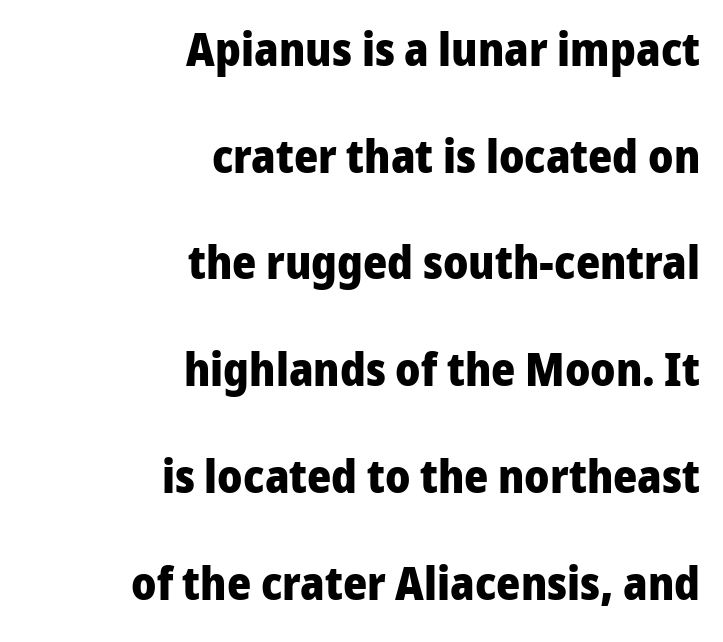
No word sits above an underline. If you measured baseline to baseline, you'd find a long distance. A flush-right, rag-left setting is used for this passage. This is sans-serif lettering, the kind often seen on screens and signage.
